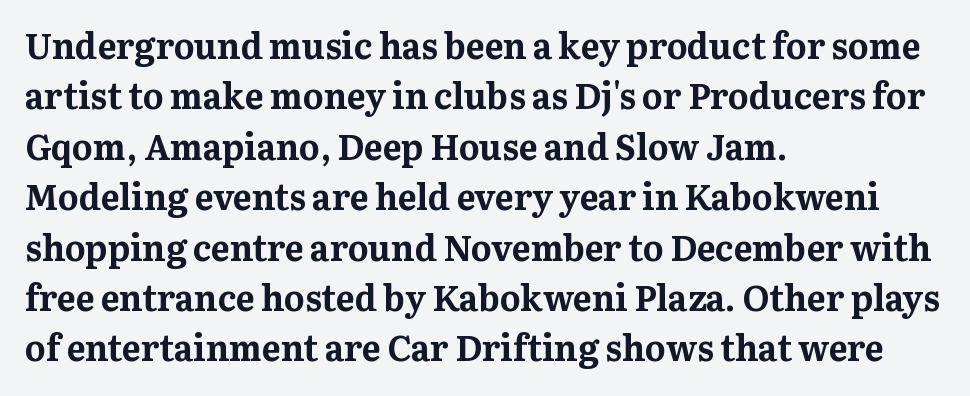
The image shows 35 px bold serif type, upright; set left-aligned, normal line spacing (1.44x), normal letter spacing, not underlined; medium stroke contrast and a medium x-height.
